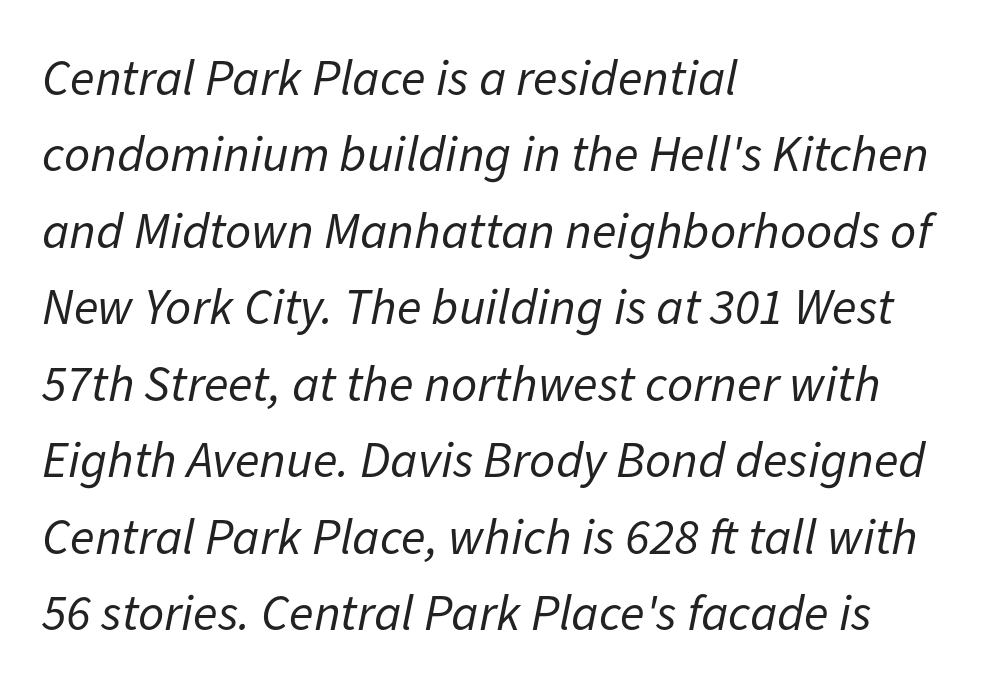
{"italic": "yes", "lean": "right", "slant_degrees": 11, "bold": "no", "weight": "regular", "width": "normal", "stroke_contrast": "low", "x_height": "medium", "monospaced": "no", "underline": "no", "align": "left", "line_spacing": "normal", "line_spacing_ratio": 1.5, "letter_spacing": "normal", "letter_spacing_em": 0.0, "glyph_px": 51}
